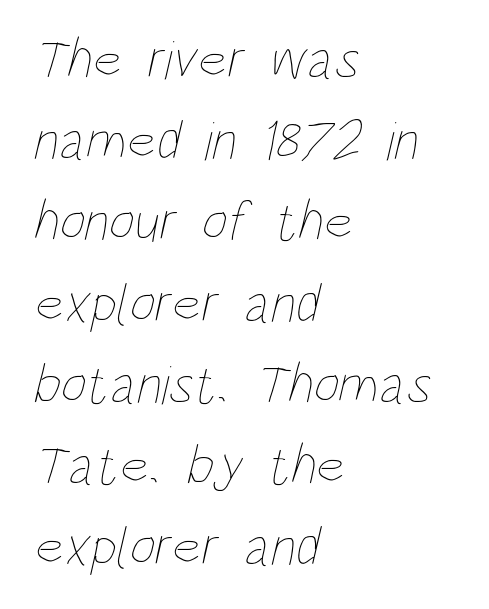
The image shows 56 px thin, condensed type; set left-aligned, normal line spacing (1.45x), normal letter spacing, not underlined; low stroke contrast and a large x-height.
